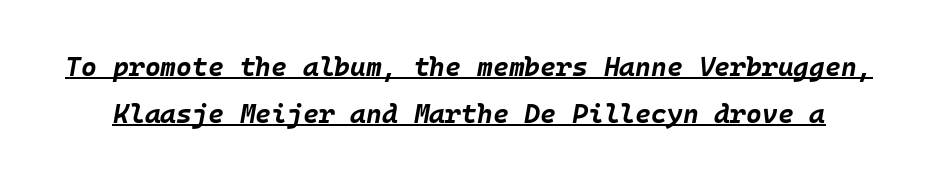
{"italic": "yes", "lean": "right", "slant_degrees": 10, "bold": "yes", "underline": "yes", "line_spacing_ratio": 1.74, "letter_spacing": "normal", "letter_spacing_em": 0.0, "glyph_px": 27}
